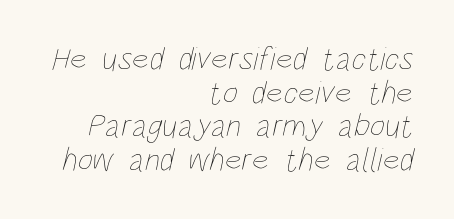
The image shows 33 px thin, condensed type; set right-aligned, tight line spacing (1.02x), normal letter spacing, not underlined; low stroke contrast and a large x-height.
